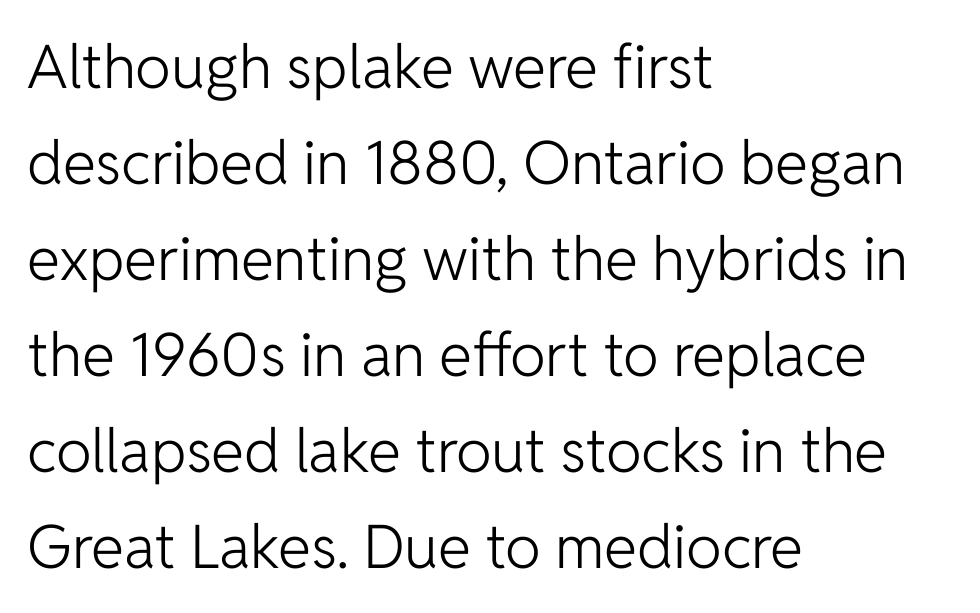
The image shows 60 px light sans-serif type, upright; set left-aligned, normal line spacing (1.6x), normal letter spacing, not underlined; low stroke contrast and a medium x-height.
